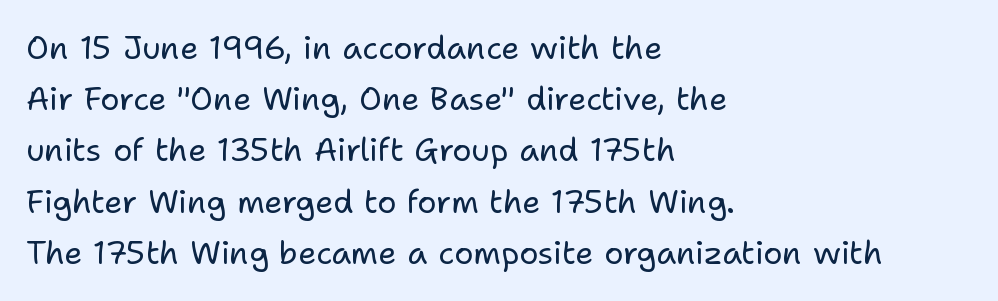
Reading down the column, the eye jumps a familiar distance to each next line. A student would call this left alignment; a typographer would say flush left, rag right. Are there feet on the stems? There aren't — it's a sans. Is this a fixed-width face? No — the glyphs have proportional, varying widths. Vertical stems look standard width or narrower in stroke.
